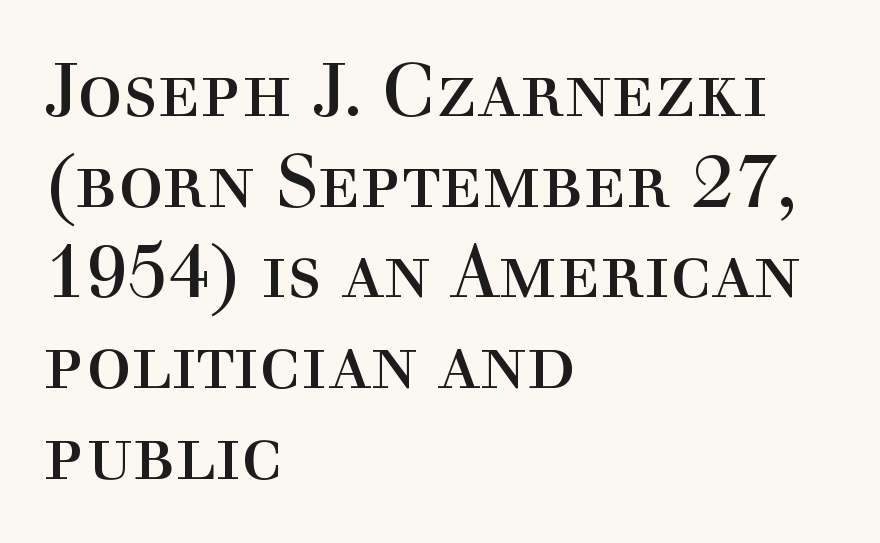
The designer went with a serif here, giving each stem small feet. The lettering holds an erect, upright posture throughout. Is the block centered? No — it sits flush against the left margin. The font is comparable to plain body text, perhaps lighter. Glyph-to-glyph distance matches everyday printed text. Varying glyph widths throughout — classic text-font behaviour.
